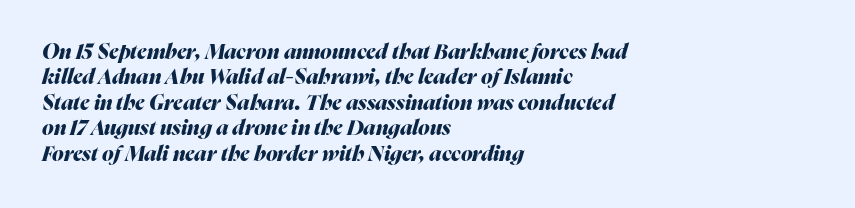
{"italic": "yes", "lean": "right", "slant_degrees": 16, "bold": "yes", "underline": "no", "align": "left", "line_spacing_ratio": 1.21, "letter_spacing": "normal", "letter_spacing_em": 0.0, "glyph_px": 21}
